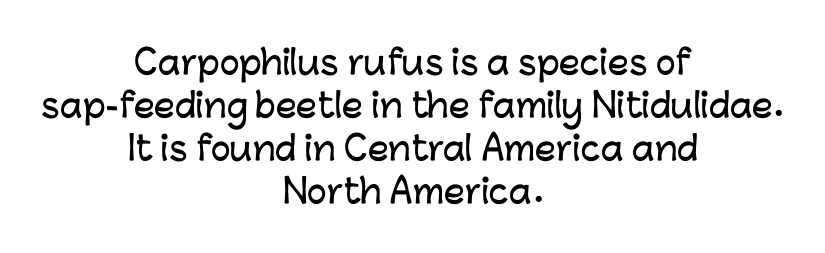
Does the lettering tilt? It doesn't — this is upright. Horizontal bands of white between lines are of average thickness. Do the characters align in a grid? No, the font is proportional. Is the block centered? Yes — each line is placed symmetrically about the middle. Look at the tracking — it's just the regular setting, nothing added.
